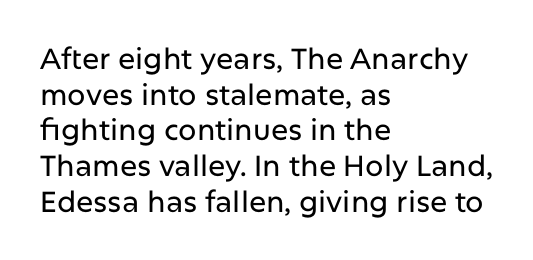
The image shows 29 px sans-serif type, upright; set left-aligned, line spacing 1.23x, normal letter spacing, not underlined; low stroke contrast and a medium x-height.
